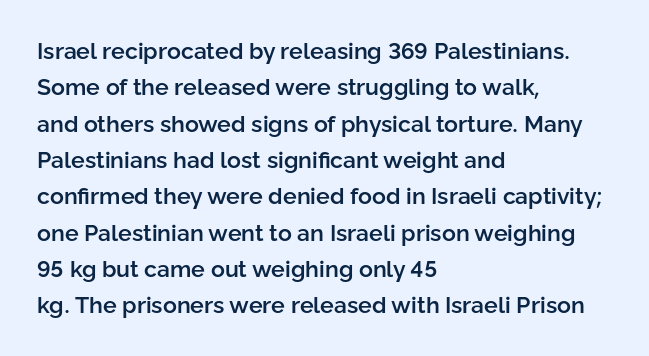
Q: Is the text bold? A: Semi-bold.
Q: Is the text italic (slanted)? A: No, it is upright.
Q: Is the text underlined? A: No.
Q: How is the paragraph aligned? A: Left-aligned.
Q: Is the spacing between letters normal or unusually wide? A: Normal.
Q: Is the spacing between lines tight, normal or loose? A: Normal.
